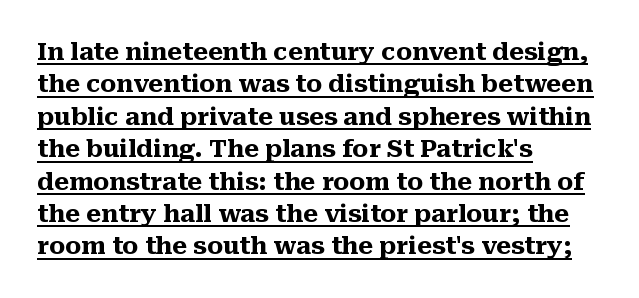
Q: Is the text bold? A: Yes.
Q: Is the text italic (slanted)? A: No, it is upright.
Q: Is the text underlined? A: Yes.
Q: How is the paragraph aligned? A: Left-aligned.
Q: Is the spacing between letters normal or unusually wide? A: Normal.
Q: Is the spacing between lines tight, normal or loose? A: Normal.
